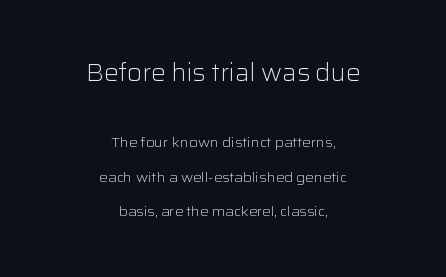
Counters stay open thanks to moderate or lighter strokes. The horizontal fit of the characters is conventional and even. Each new line begins a long way beneath the previous one. The whitespace from short lines is split evenly between both sides.
